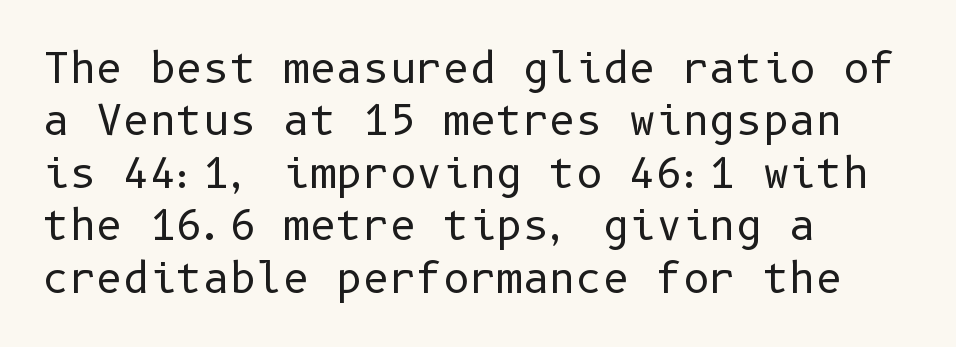
The space beneath each line is pristine and unruled. The lines in this sample share a left origin and differ only in where they stop. Designer's note — italics off, roman on. No letter is thick-stroked: the sample isn't bold. Does the leading feel generous? No, just average.
